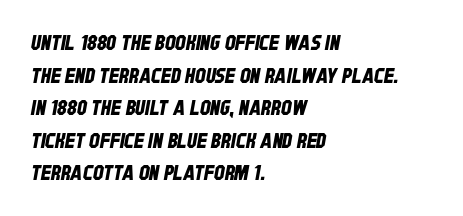
{"underline": "no", "align": "left", "line_spacing": "normal", "line_spacing_ratio": 1.55, "letter_spacing": "normal", "letter_spacing_em": 0.0, "glyph_px": 21}
